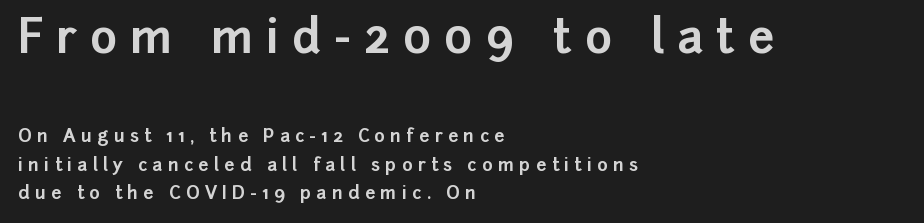
Pretty heavy lettering here — definitely bold. Descenders hang freely into open space. If you drew a line through each stem, it would be perfectly vertical. Each letter keeps its own natural width here, so spacing adapts to shape.
